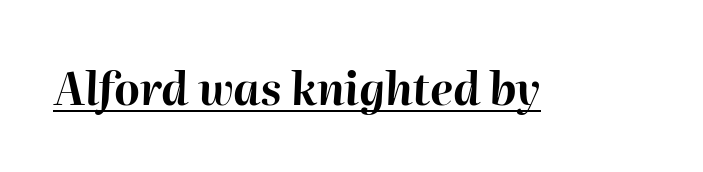
The image shows 44 px bold type, italic (leaning right); set normal letter spacing, underlined; high stroke contrast and a medium x-height.
